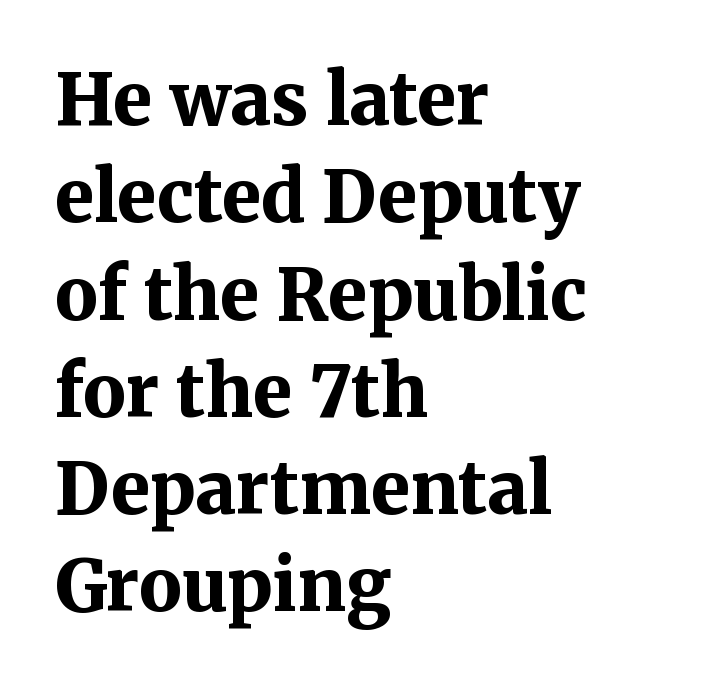
Q: Is the text bold? A: Yes.
Q: Is the text italic (slanted)? A: No, it is upright.
Q: Is the typeface a serif or a sans-serif typeface? A: Serif.
Q: Is the text underlined? A: No.
Q: How is the paragraph aligned? A: Left-aligned.
Q: Is the spacing between letters normal or unusually wide? A: Normal.
Q: Is the spacing between lines tight, normal or loose? A: Normal.
Q: Width (condensed, normal, or wide)? A: Normal.
Q: Stroke contrast? A: Medium.
Q: x-height? A: Medium.
Q: Monospaced? A: No.
